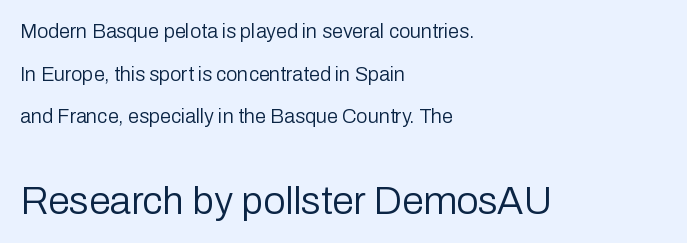
{"serif": "no", "italic": "no", "bold": "no", "weight": "regular", "width": "normal", "stroke_contrast": "low", "x_height": "medium", "monospaced": "no", "underline": "no", "align": "left", "line_spacing": "loose", "line_spacing_ratio": 2.13, "letter_spacing": "normal", "letter_spacing_em": 0.0, "larger_block": "second", "size_ratio": 1.95, "glyph_px": 39}
